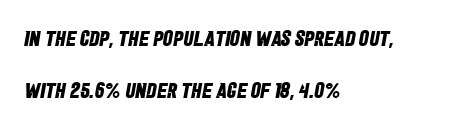
Q: Is the text bold? A: Yes.
Q: Is the text underlined? A: No.
Q: How is the paragraph aligned? A: Left-aligned.
Q: Is the spacing between letters normal or unusually wide? A: Normal.
Q: Is the spacing between lines tight, normal or loose? A: Loose.
